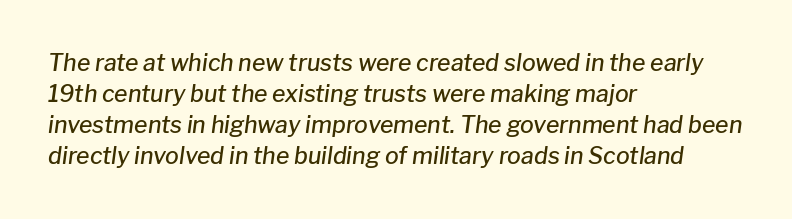
Clear beneath every line of the passage. Is the letter spacing exaggerated? No — it looks like the ordinary default. The compositor pushed each line to the left boundary. Strokes here are thickened, but only to semibold level.
